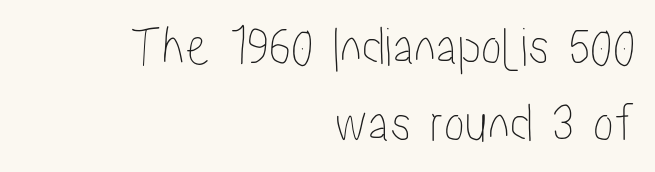
{"italic": "no", "width": "condensed", "stroke_contrast": "low", "x_height": "medium", "monospaced": "no", "underline": "no", "align": "right", "line_spacing": "normal", "line_spacing_ratio": 1.37, "letter_spacing": "normal", "letter_spacing_em": 0.0, "glyph_px": 56}
